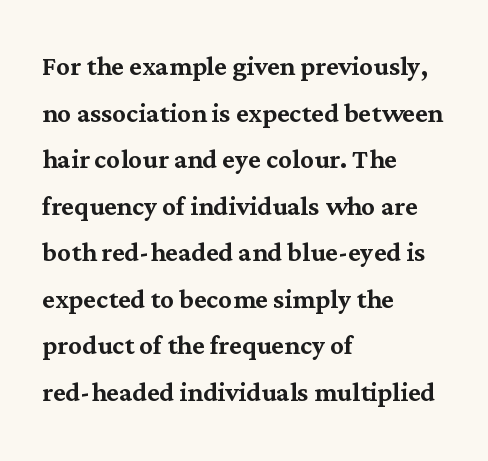
Q: Is the text italic (slanted)? A: No, it is upright.
Q: Is the typeface a serif or a sans-serif typeface? A: Serif.
Q: Is the text underlined? A: No.
Q: How is the paragraph aligned? A: Left-aligned.
Q: Is the spacing between letters normal or unusually wide? A: Normal.
Q: Is the spacing between lines tight, normal or loose? A: Normal.
Q: Width (condensed, normal, or wide)? A: Normal.
Q: Stroke contrast? A: Medium.
Q: x-height? A: Medium.
Q: Monospaced? A: No.
